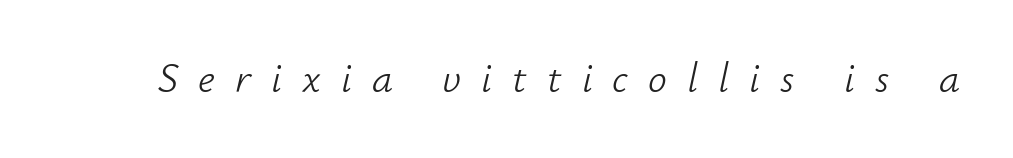
Q: Is the text bold? A: No.
Q: Is the text italic (slanted)? A: Yes, it leans right by about 12 degrees.
Q: Is the text underlined? A: No.
Q: Is the spacing between letters normal or unusually wide? A: Unusually wide.
Q: Width (condensed, normal, or wide)? A: Normal.
Q: Stroke contrast? A: Low.
Q: x-height? A: Small.
Q: Monospaced? A: No.
